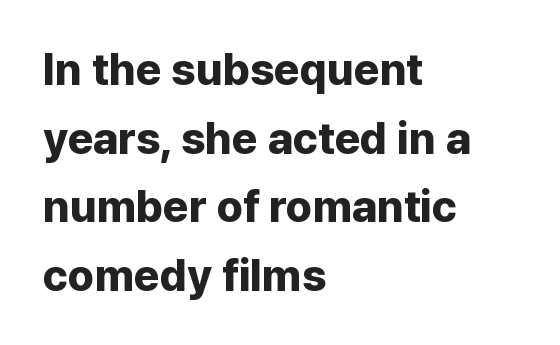
{"serif": "no", "italic": "no", "bold": "yes", "weight": "bold", "width": "normal", "stroke_contrast": "low", "x_height": "medium", "monospaced": "no", "underline": "no", "align": "left", "line_spacing": "normal", "line_spacing_ratio": 1.56, "letter_spacing": "normal", "letter_spacing_em": 0.0, "glyph_px": 44}
